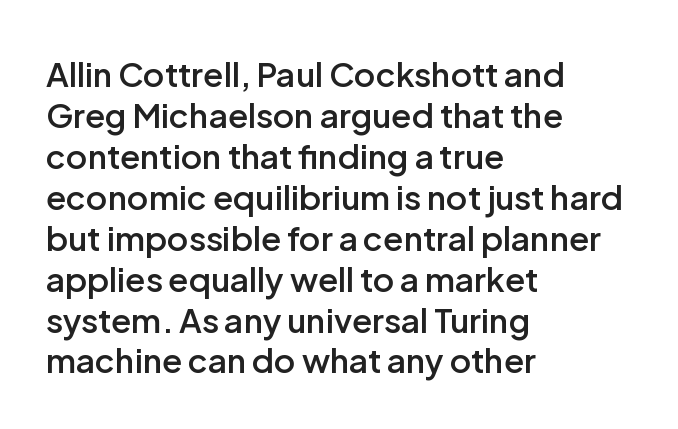
The image shows 33 px semibold sans-serif type, upright; set left-aligned, line spacing 1.24x, normal letter spacing, not underlined; low stroke contrast and a medium x-height.
